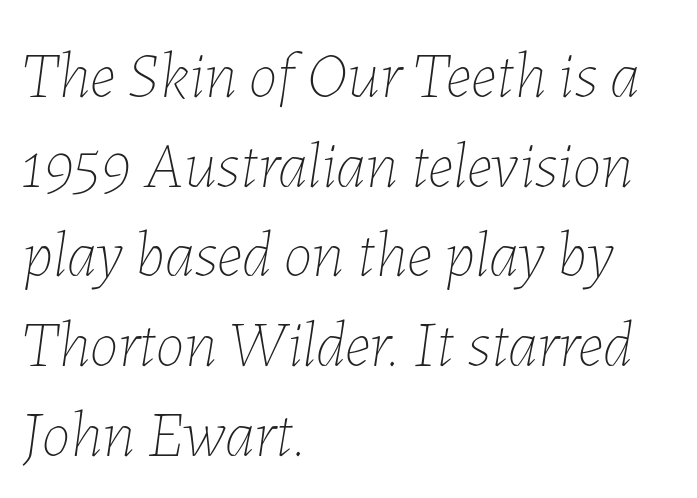
{"italic": "yes", "lean": "right", "slant_degrees": 7, "bold": "no", "weight": "thin", "width": "normal", "stroke_contrast": "low", "x_height": "medium", "monospaced": "no", "underline": "no", "align": "left", "line_spacing": "normal", "line_spacing_ratio": 1.38, "letter_spacing": "normal", "letter_spacing_em": 0.0, "glyph_px": 65}
